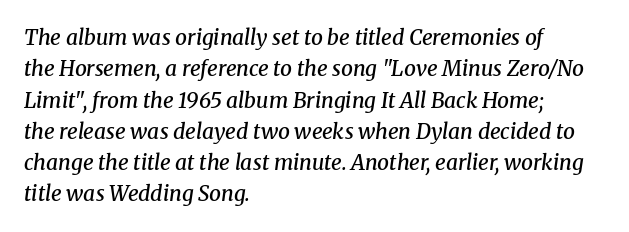
{"italic": "yes", "lean": "right", "slant_degrees": 8, "bold": "semi", "underline": "no", "align": "left", "line_spacing": "normal", "line_spacing_ratio": 1.49, "letter_spacing": "normal", "letter_spacing_em": 0.0, "glyph_px": 21}
